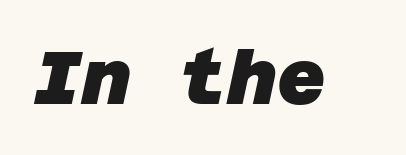
Does extra space separate the letters? No, they use regular spacing. This is sans-serif lettering, the kind often seen on screens and signage. The zone under the glyphs is completely vacant. Look at the stroke-to-counter ratio: heavy, a bold.
